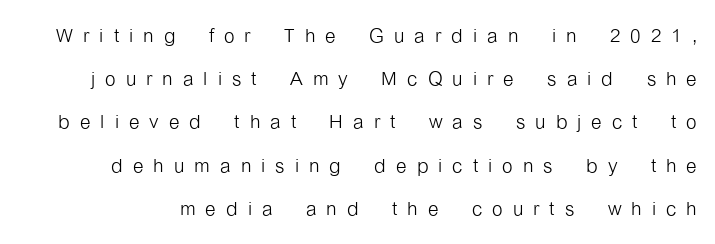
The image shows 27 px text type, upright; set normal line spacing (1.6x), unusually wide letter spacing (+0.37 em), not underlined.
